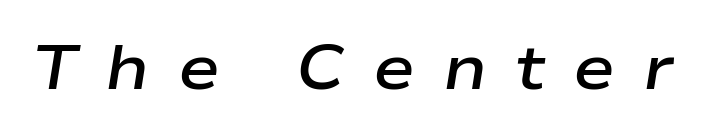
Q: Is the text bold? A: Semi-bold.
Q: Is the text italic (slanted)? A: Yes, it leans right by about 9 degrees.
Q: Is the text underlined? A: No.
Q: Is the spacing between letters normal or unusually wide? A: Unusually wide.
Q: Width (condensed, normal, or wide)? A: Wide.
Q: Stroke contrast? A: Low.
Q: x-height? A: Medium.
Q: Monospaced? A: No.
